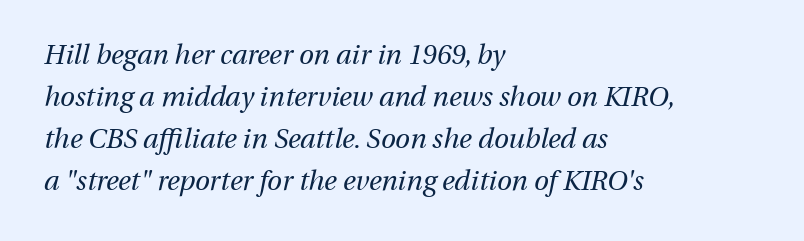
The image shows 27 px text type, italic (leaning right); set left-aligned, normal line spacing (1.56x), normal letter spacing, not underlined.
